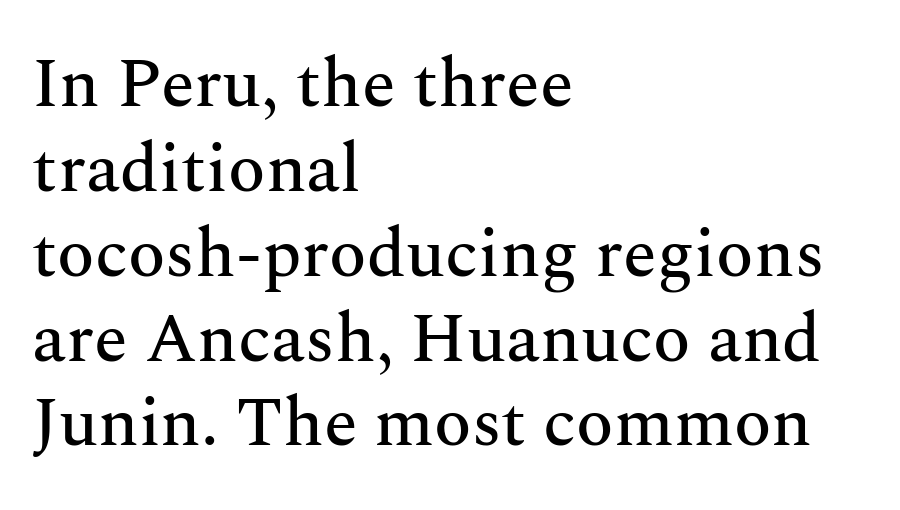
Q: Is the text italic (slanted)? A: No, it is upright.
Q: Is the typeface a serif or a sans-serif typeface? A: Serif.
Q: Is the text underlined? A: No.
Q: How is the paragraph aligned? A: Left-aligned.
Q: Is the spacing between letters normal or unusually wide? A: Normal.
Q: Width (condensed, normal, or wide)? A: Normal.
Q: Stroke contrast? A: Medium.
Q: x-height? A: Medium.
Q: Monospaced? A: No.
